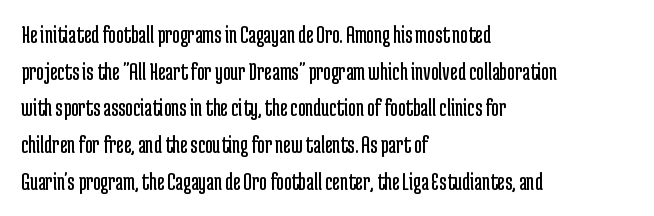
The image shows 26 px text type, upright; set left-aligned, normal line spacing (1.41x), normal letter spacing, not underlined.
